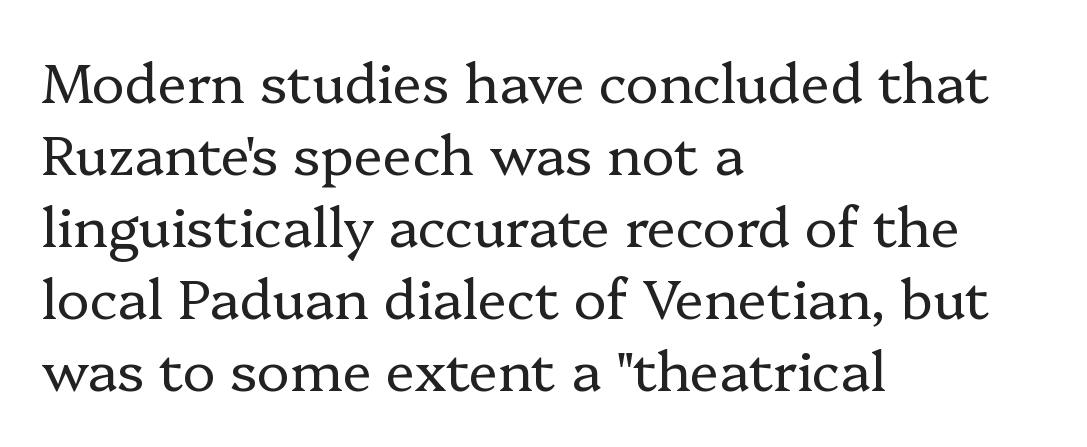
The image shows 55 px regular-weight serif type, upright; set left-aligned, normal line spacing (1.31x), normal letter spacing, not underlined; low stroke contrast and a medium x-height.
